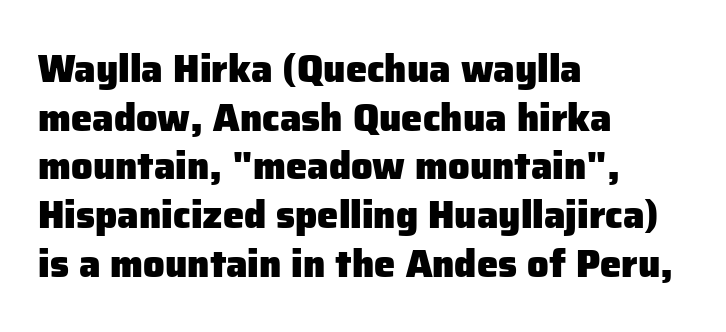
Q: Is the text bold? A: Yes.
Q: Is the text italic (slanted)? A: No, it is upright.
Q: Is the typeface a serif or a sans-serif typeface? A: Sans-serif.
Q: Is the text underlined? A: No.
Q: How is the paragraph aligned? A: Left-aligned.
Q: Is the spacing between letters normal or unusually wide? A: Normal.
Q: Is the spacing between lines tight, normal or loose? A: Normal.
Q: Width (condensed, normal, or wide)? A: Normal.
Q: Stroke contrast? A: Low.
Q: x-height? A: Medium.
Q: Monospaced? A: No.
